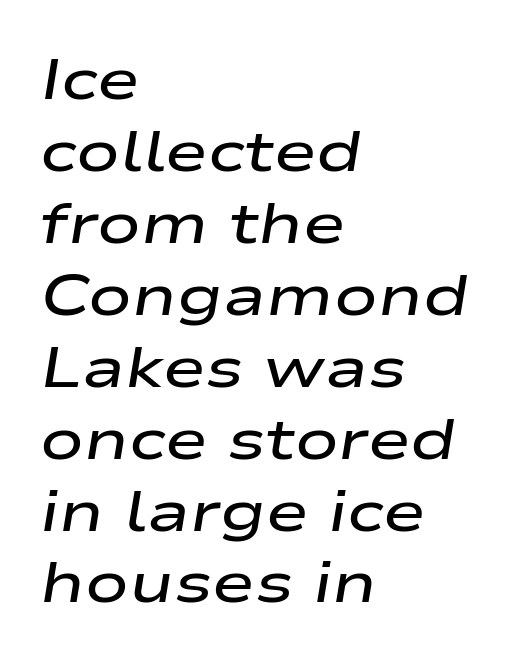
Proportional: the letters do not fall into vertical columns. Honestly, there is no underline to notice here at all. Typeset ragged right — the left edge is the straight one. The passage shown has conventional tracking throughout. Rendered with sloped, italic letterforms. Compared with an ordinary text face, these strokes are moderately heavier — a semibold.
